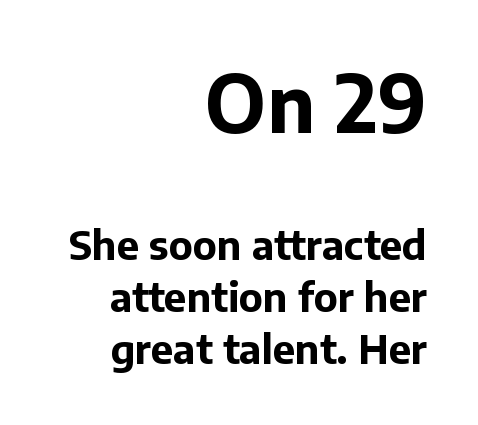
Q: Is the text bold? A: Yes.
Q: Is the text italic (slanted)? A: No, it is upright.
Q: Is the typeface a serif or a sans-serif typeface? A: Sans-serif.
Q: Is the text underlined? A: No.
Q: How is the paragraph aligned? A: Right-aligned.
Q: Is the spacing between letters normal or unusually wide? A: Normal.
Q: Is the spacing between lines tight, normal or loose? A: Normal.
Q: Which block of text is set in a larger size, the first (top) or the second (bottom)? A: The first (top) one.
Q: Width (condensed, normal, or wide)? A: Normal.
Q: Stroke contrast? A: Low.
Q: x-height? A: Medium.
Q: Monospaced? A: No.
